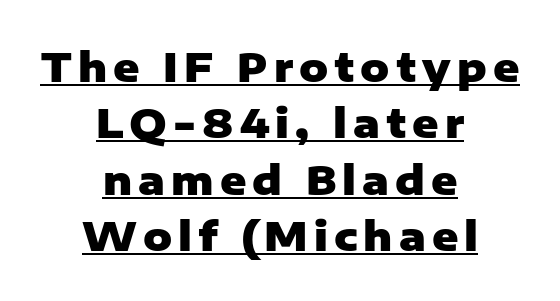
The image shows 40 px heavy sans-serif type, upright; set centered, normal line spacing (1.41x), underlined; low stroke contrast and a medium x-height.
